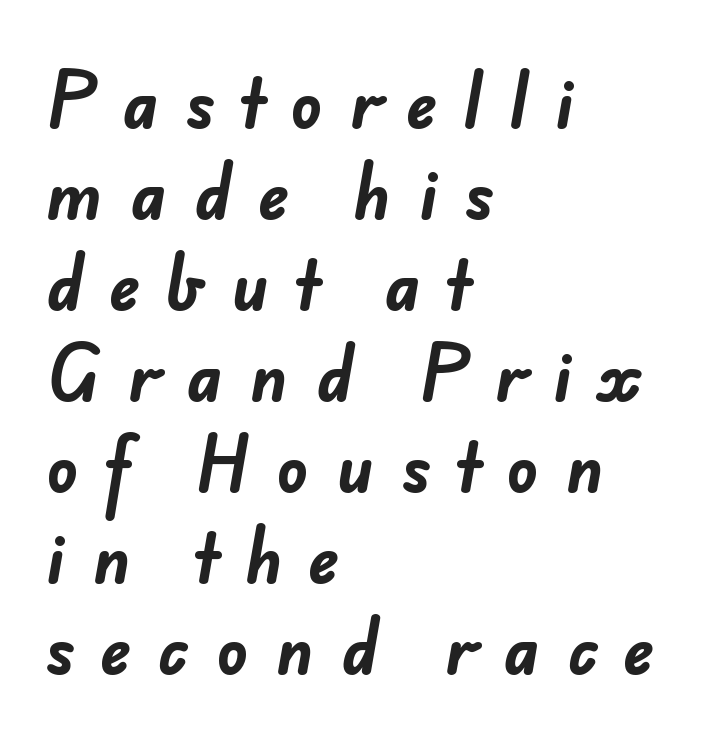
Q: Is the text bold? A: Yes.
Q: Is the typeface a serif or a sans-serif typeface? A: Sans-serif.
Q: Is the text underlined? A: No.
Q: How is the paragraph aligned? A: Left-aligned.
Q: Is the spacing between letters normal or unusually wide? A: Unusually wide.
Q: Is the spacing between lines tight, normal or loose? A: Normal.
Q: Width (condensed, normal, or wide)? A: Normal.
Q: Stroke contrast? A: Low.
Q: x-height? A: Small.
Q: Monospaced? A: No.
